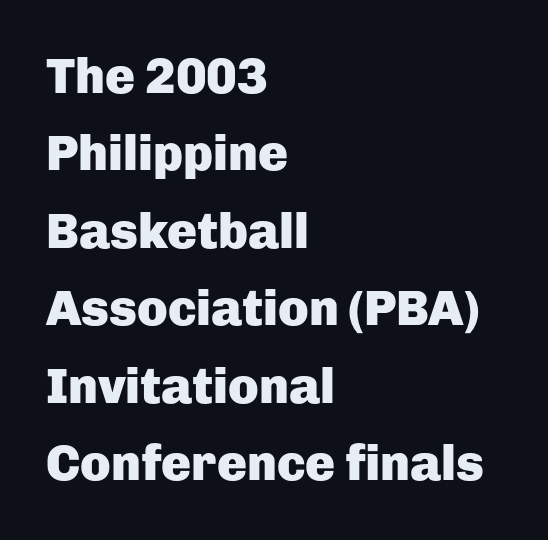
{"serif": "no", "italic": "no", "bold": "yes", "weight": "heavy", "width": "normal", "stroke_contrast": "low", "x_height": "medium", "monospaced": "no", "underline": "no", "align": "left", "line_spacing": "normal", "line_spacing_ratio": 1.55, "letter_spacing": "normal", "letter_spacing_em": 0.0, "glyph_px": 50}
